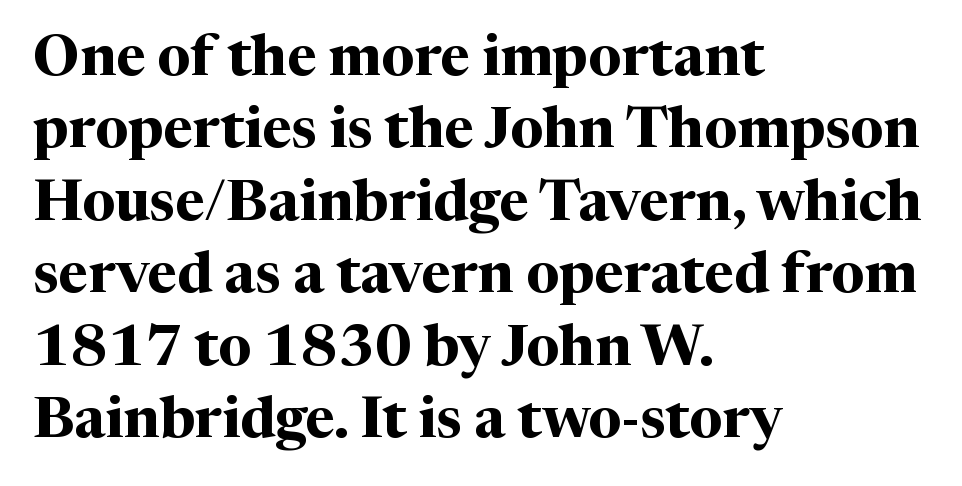
You could not count columns in this text — the font is proportionally spaced. Tracking value appears to be zero — textbook default spacing. Unlike a clean sans, this face finishes its strokes with serifs. In CSS terms this would be text-align: left. The rendering uses a moderate line-height, typical for paragraphs. The rendering uses a bold face; every stroke is thick and dark.
